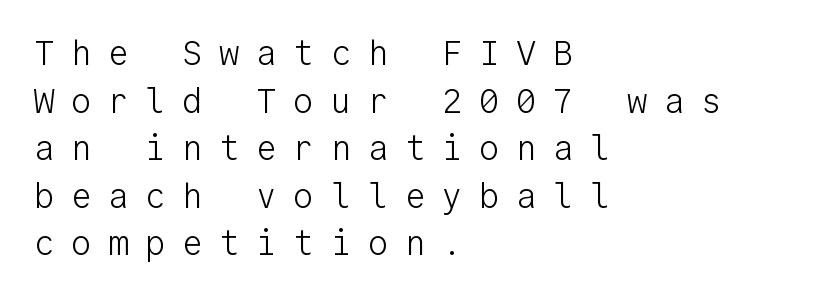
The image shows 34 px light sans-serif type, upright, monospaced; set left-aligned, normal line spacing (1.4x), unusually wide letter spacing (+0.49 em), not underlined; low stroke contrast and a medium x-height.
